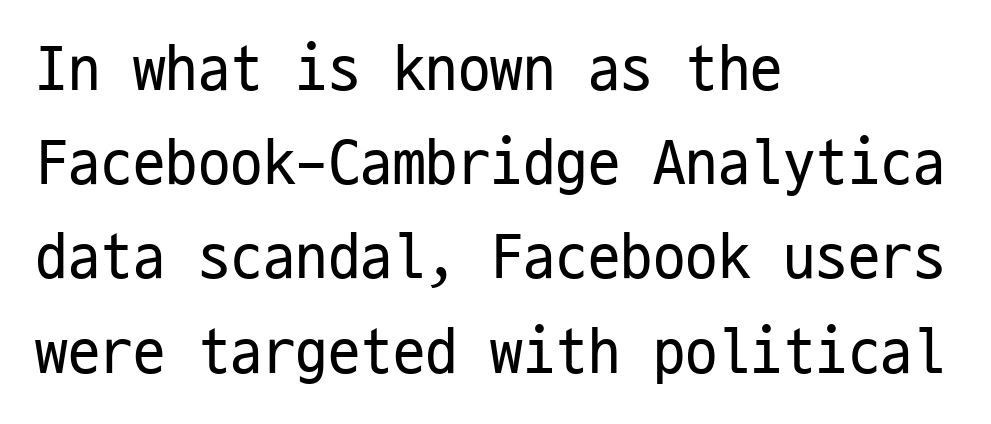
Q: Is the text bold? A: No.
Q: Is the text italic (slanted)? A: No, it is upright.
Q: Is the typeface a serif or a sans-serif typeface? A: Sans-serif.
Q: Is the text underlined? A: No.
Q: How is the paragraph aligned? A: Left-aligned.
Q: Is the spacing between letters normal or unusually wide? A: Normal.
Q: Is the spacing between lines tight, normal or loose? A: Normal.
Q: Width (condensed, normal, or wide)? A: Condensed.
Q: Stroke contrast? A: Low.
Q: x-height? A: Medium.
Q: Monospaced? A: Yes.
